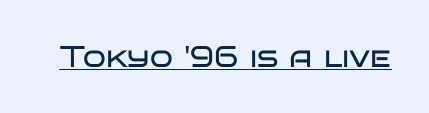
Q: Is the text bold? A: No.
Q: Is the text italic (slanted)? A: No, it is upright.
Q: Is the typeface a serif or a sans-serif typeface? A: Sans-serif.
Q: Is the text underlined? A: Yes.
Q: Is the spacing between letters normal or unusually wide? A: Normal.
Q: Width (condensed, normal, or wide)? A: Wide.
Q: Stroke contrast? A: Low.
Q: x-height? A: Large.
Q: Monospaced? A: No.
